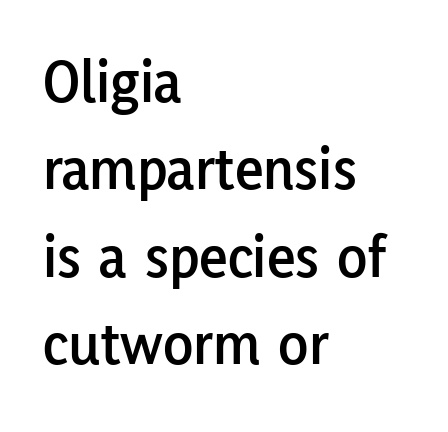
The letters stand straight up with perfectly vertical stems. Typeset ragged right — the left edge is the straight one. In terms of letterform style, serifs are entirely absent. Here the glyphs are tracked normally, forming tight word shapes.
